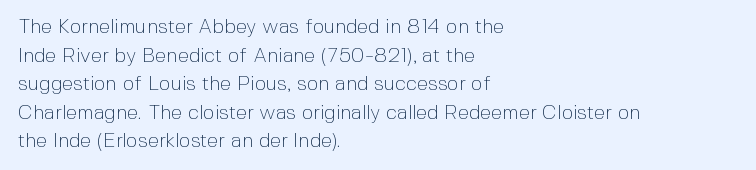
{"italic": "no", "bold": "no", "underline": "no", "align": "left", "line_spacing": "normal", "line_spacing_ratio": 1.43, "letter_spacing": "normal", "letter_spacing_em": 0.0, "glyph_px": 20}
